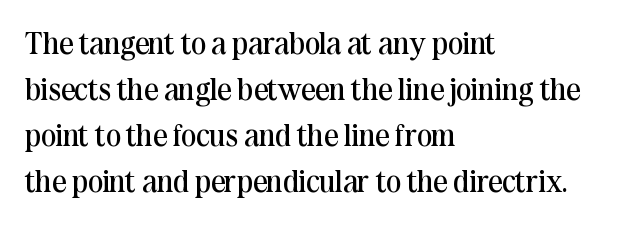
Quick note: underline off. Small tapered or slab feet sit at the stroke ends, so this counts as serif. Which margin do the lines hug? The left one — the right edge is uneven. How are the letters spaced? Ordinarily, with no added tracking.
